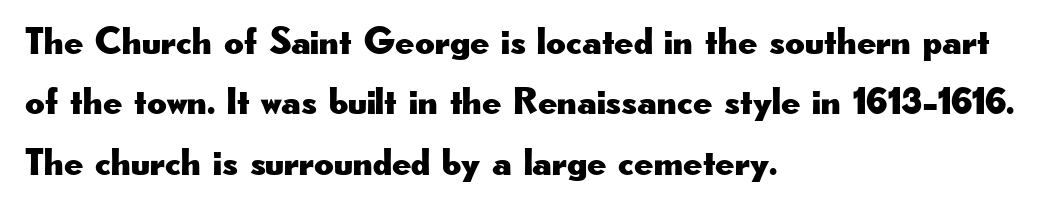
The image shows 38 px wide sans-serif type, upright; set left-aligned, normal line spacing (1.59x), normal letter spacing, not underlined; low stroke contrast and a small x-height.
